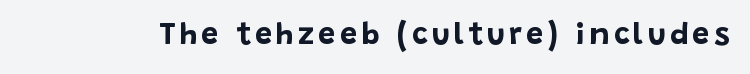
The image shows 31 px bold sans-serif type, upright; set not underlined; low stroke contrast and a large x-height.
